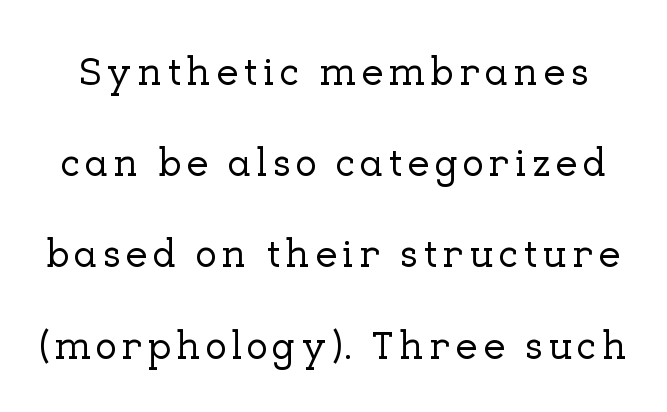
Q: Is the text italic (slanted)? A: No, it is upright.
Q: Is the typeface a serif or a sans-serif typeface? A: Serif.
Q: Is the text underlined? A: No.
Q: Is the spacing between lines tight, normal or loose? A: Loose.
Q: Width (condensed, normal, or wide)? A: Normal.
Q: Stroke contrast? A: Low.
Q: x-height? A: Medium.
Q: Monospaced? A: No.
